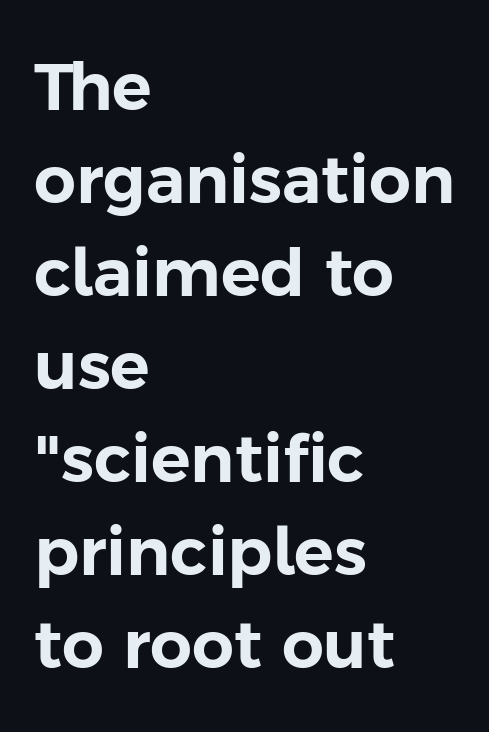
{"serif": "no", "italic": "no", "width": "normal", "stroke_contrast": "low", "x_height": "medium", "monospaced": "no", "underline": "no", "align": "left", "line_spacing": "normal", "line_spacing_ratio": 1.41, "letter_spacing": "normal", "letter_spacing_em": 0.0, "glyph_px": 66}
